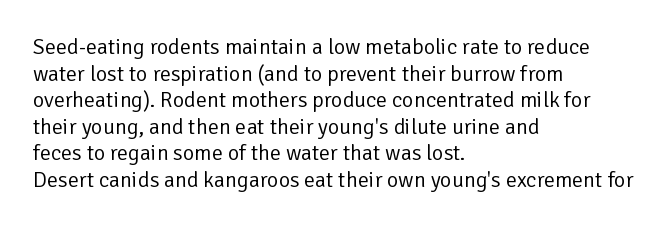
{"italic": "no", "bold": "no", "underline": "no", "align": "left", "line_spacing_ratio": 1.21, "letter_spacing": "normal", "letter_spacing_em": 0.0, "glyph_px": 22}
